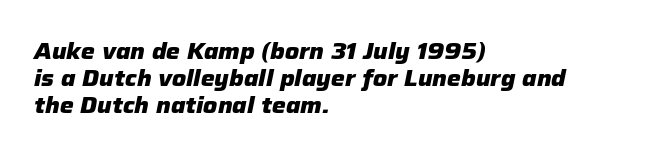
{"italic": "yes", "lean": "right", "slant_degrees": 12, "bold": "yes", "underline": "no", "align": "left", "line_spacing_ratio": 1.23, "letter_spacing": "normal", "letter_spacing_em": 0.0, "glyph_px": 22}
